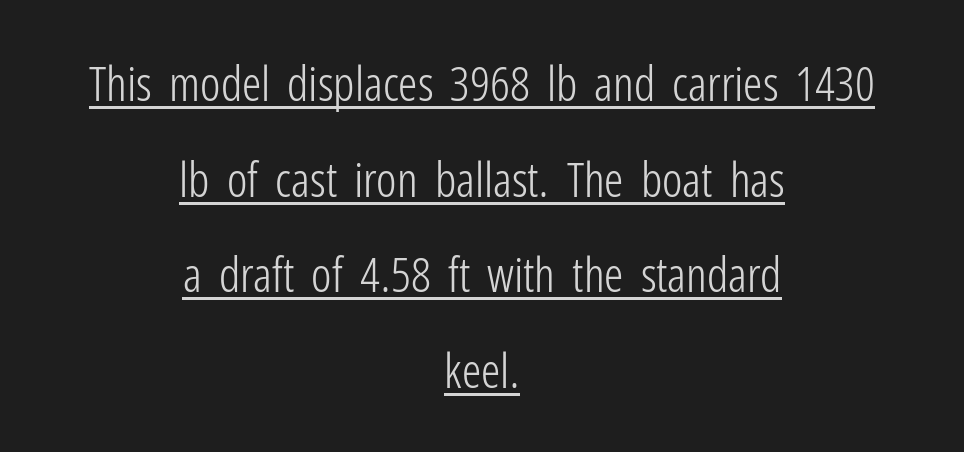
{"serif": "no", "italic": "no", "bold": "no", "weight": "light", "width": "condensed", "stroke_contrast": "low", "x_height": "medium", "monospaced": "no", "underline": "yes", "align": "center", "line_spacing": "loose", "line_spacing_ratio": 1.99, "letter_spacing": "normal", "letter_spacing_em": 0.0, "glyph_px": 48}
